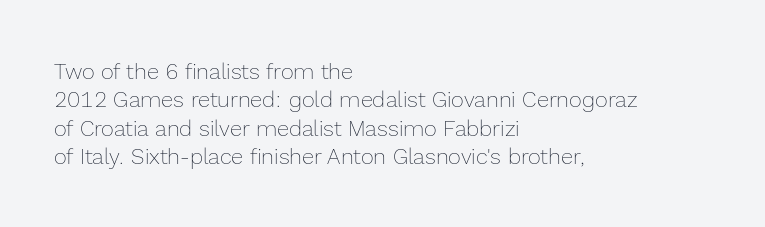
Rule under the text: the space is simply empty. Honestly, the letter spacing is just normal — you wouldn't notice it. The font's upright variant was chosen for this text. The strokes are not fattened; the text isn't bold. Layout note: lines flush left. The designer left line spacing at the default.
